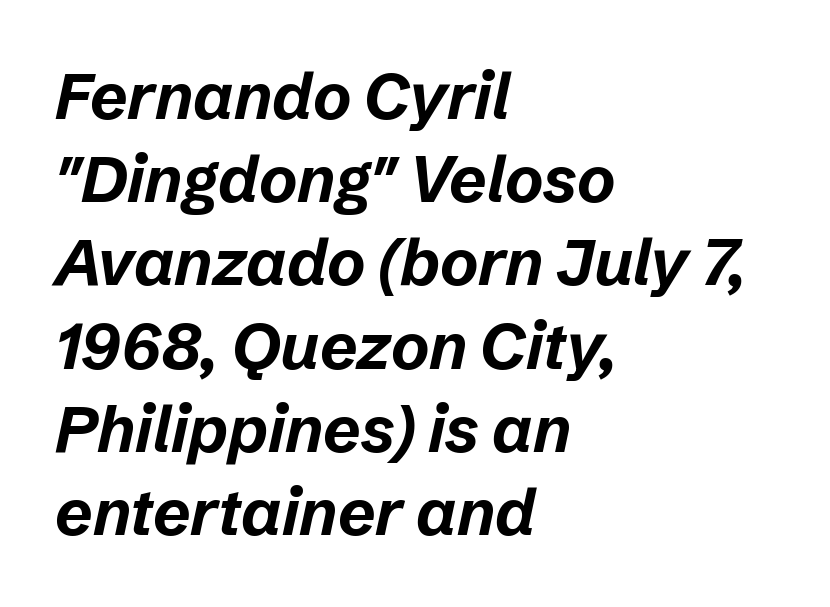
The image shows 65 px bold type, italic (leaning right); set left-aligned, normal line spacing (1.28x), normal letter spacing, not underlined; low stroke contrast and a medium x-height.
